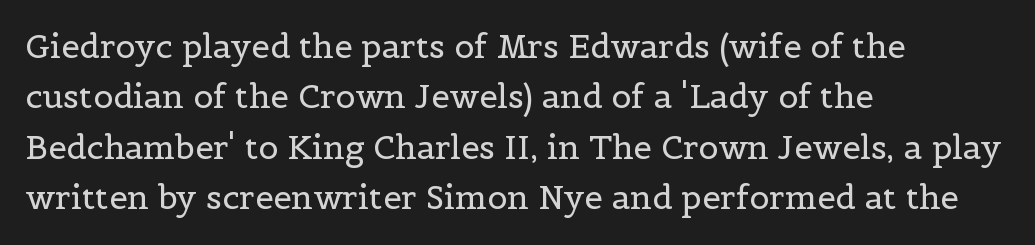
Q: Is the text bold? A: No.
Q: Is the text italic (slanted)? A: No, it is upright.
Q: Is the typeface a serif or a sans-serif typeface? A: Serif.
Q: Is the text underlined? A: No.
Q: How is the paragraph aligned? A: Left-aligned.
Q: Is the spacing between letters normal or unusually wide? A: Normal.
Q: Is the spacing between lines tight, normal or loose? A: Normal.
Q: Width (condensed, normal, or wide)? A: Normal.
Q: x-height? A: Medium.
Q: Monospaced? A: No.
